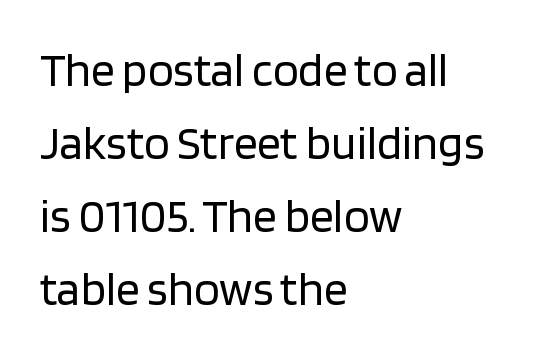
The image shows 47 px regular-weight sans-serif type, upright; set left-aligned, normal line spacing (1.55x), normal letter spacing, not underlined; low stroke contrast and a large x-height.
